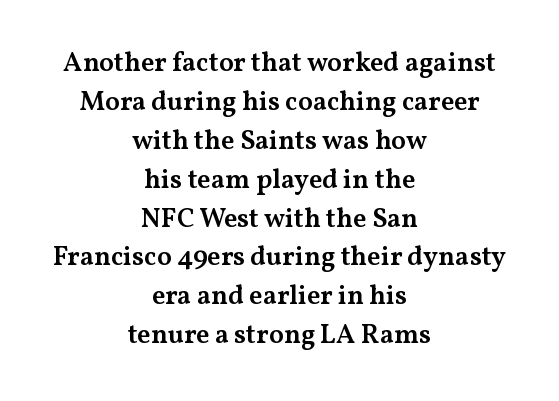
The image shows 27 px text type, upright; set centered, normal line spacing (1.44x), normal letter spacing, not underlined.
